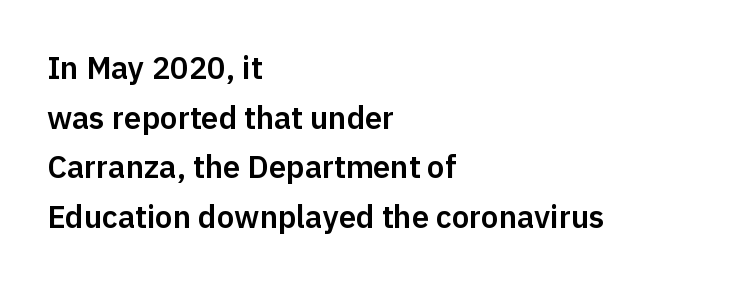
The image shows 31 px sans-serif type, upright; set left-aligned, normal line spacing (1.6x), normal letter spacing, not underlined; low stroke contrast and a medium x-height.
